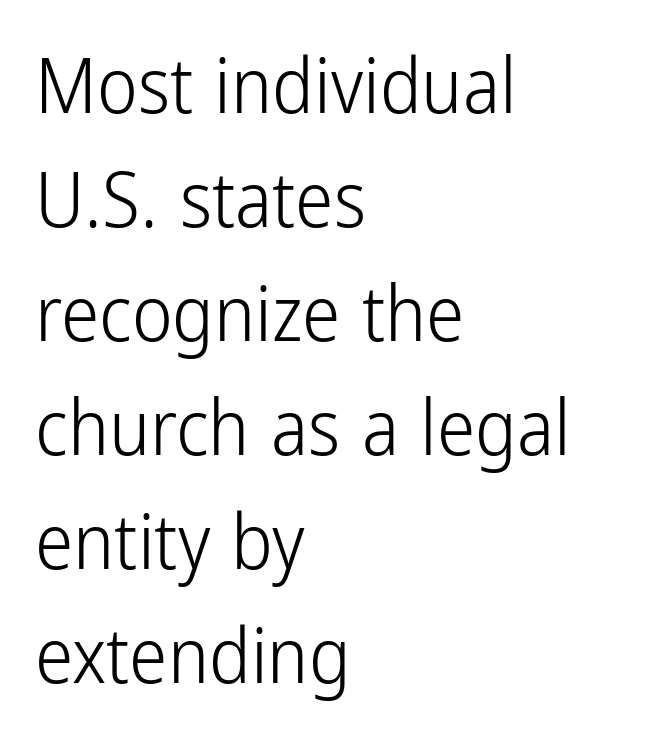
Q: Is the text bold? A: No.
Q: Is the text italic (slanted)? A: No, it is upright.
Q: Is the typeface a serif or a sans-serif typeface? A: Sans-serif.
Q: Is the text underlined? A: No.
Q: How is the paragraph aligned? A: Left-aligned.
Q: Is the spacing between letters normal or unusually wide? A: Normal.
Q: Is the spacing between lines tight, normal or loose? A: Normal.
Q: Width (condensed, normal, or wide)? A: Condensed.
Q: Stroke contrast? A: Low.
Q: x-height? A: Medium.
Q: Monospaced? A: No.
